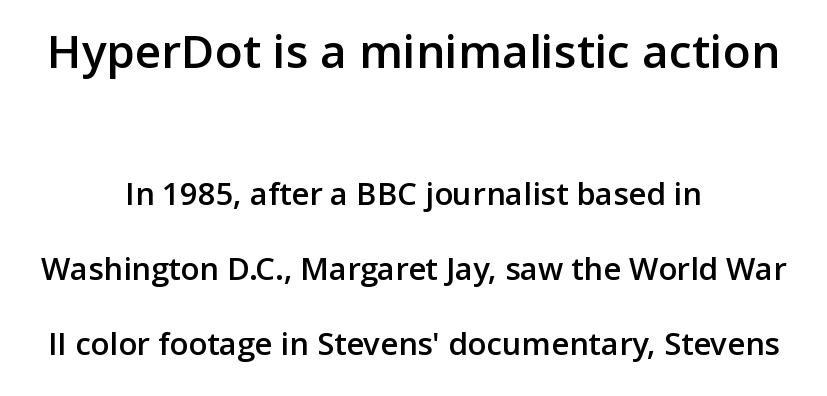
The image shows 46 px semibold sans-serif type, upright; set centered, loose line spacing (2.43x), normal letter spacing, not underlined; the first (top) block is 1.48x larger; low stroke contrast and a medium x-height.
